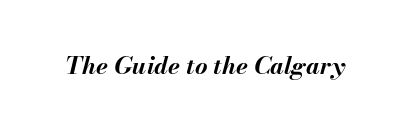
The image shows 24 px bold type, italic (leaning right); set normal letter spacing, not underlined.
